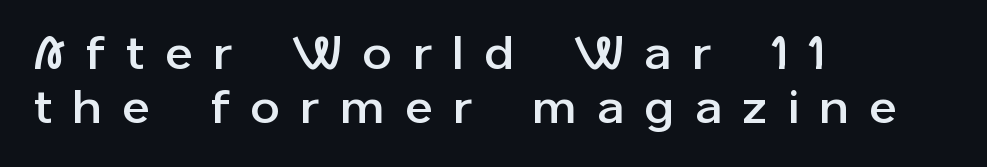
The image shows 46 px sans-serif type, upright; set left-aligned, line spacing 1.17x, unusually wide letter spacing (+0.48 em), not underlined; low stroke contrast and a medium x-height.
